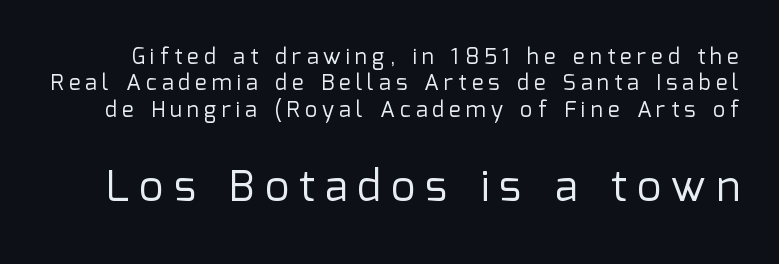
The image shows 43 px regular-weight sans-serif type, upright; set line spacing 1.2x, unusually wide letter spacing (+0.23 em), not underlined; the second (bottom) block is 1.95x larger; low stroke contrast and a medium x-height.
